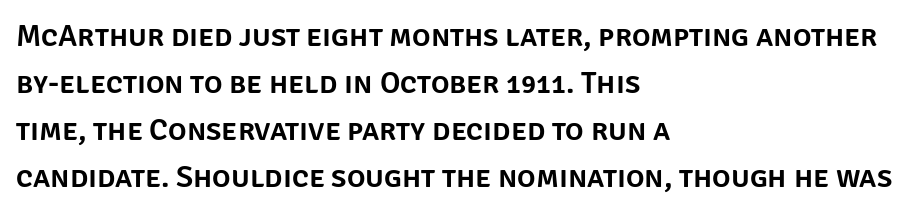
The image shows 31 px sans-serif type, upright; set left-aligned, normal line spacing (1.52x), normal letter spacing, not underlined; low stroke contrast and a large x-height.
